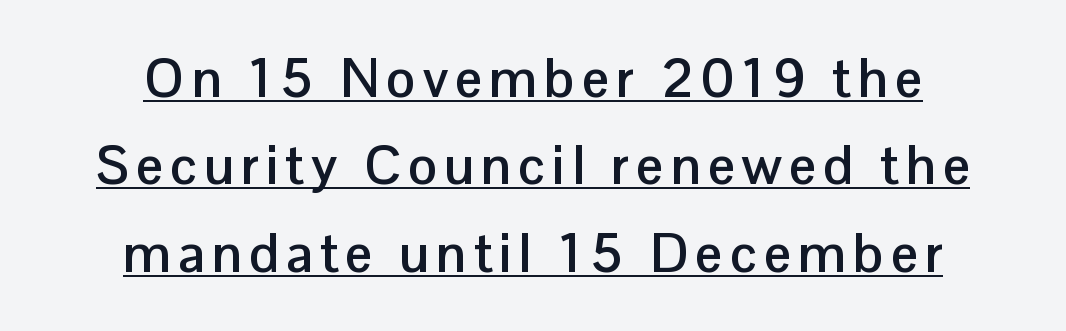
{"serif": "no", "italic": "no", "bold": "yes", "weight": "semibold", "width": "normal", "stroke_contrast": "low", "x_height": "medium", "monospaced": "no", "underline": "yes", "align": "center", "line_spacing": "normal", "line_spacing_ratio": 1.62, "glyph_px": 54}
